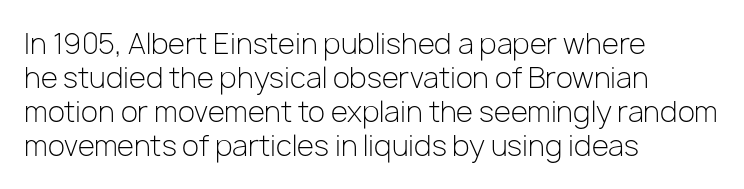
{"serif": "no", "italic": "no", "bold": "no", "weight": "light", "width": "normal", "stroke_contrast": "low", "x_height": "medium", "monospaced": "no", "underline": "no", "align": "left", "line_spacing_ratio": 1.21, "letter_spacing": "normal", "letter_spacing_em": 0.0, "glyph_px": 28}
